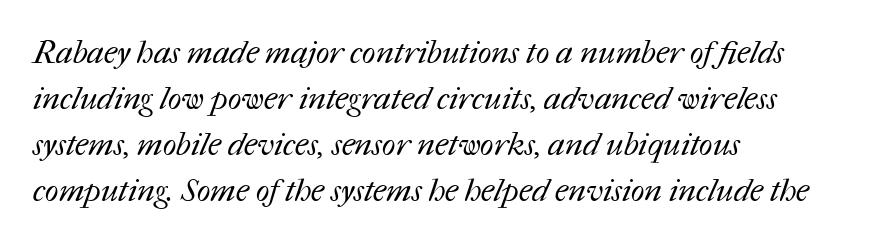
Q: Is the text bold? A: No.
Q: Is the text underlined? A: No.
Q: How is the paragraph aligned? A: Left-aligned.
Q: Is the spacing between letters normal or unusually wide? A: Normal.
Q: Is the spacing between lines tight, normal or loose? A: Normal.
Q: Width (condensed, normal, or wide)? A: Normal.
Q: Stroke contrast? A: Medium.
Q: x-height? A: Medium.
Q: Monospaced? A: No.
